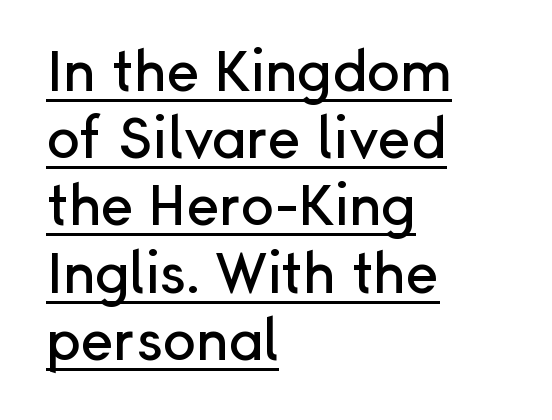
Look at the tracking — it's just the regular setting, nothing added. Nothing sits at the stroke ends, so this counts as sans-serif. Think of a printed novel: that variable character pitch is what you see here. Visually the block forms a straight wall on the left and a jagged coastline on the right. A rule runs beneath these lines of type. It's the straight-up-and-down kind of type.
